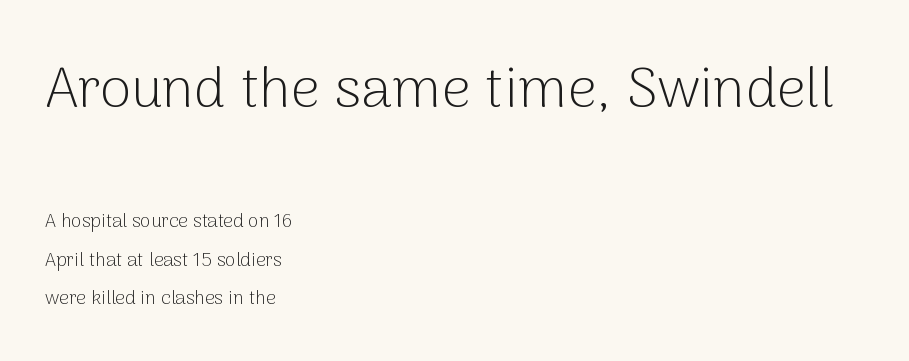
Q: Is the text bold? A: No.
Q: Is the text italic (slanted)? A: No, it is upright.
Q: Is the typeface a serif or a sans-serif typeface? A: Sans-serif.
Q: Is the text underlined? A: No.
Q: How is the paragraph aligned? A: Left-aligned.
Q: Is the spacing between letters normal or unusually wide? A: Normal.
Q: Is the spacing between lines tight, normal or loose? A: Loose.
Q: Which block of text is set in a larger size, the first (top) or the second (bottom)? A: The first (top) one.
Q: Width (condensed, normal, or wide)? A: Normal.
Q: Stroke contrast? A: Low.
Q: x-height? A: Medium.
Q: Monospaced? A: No.
